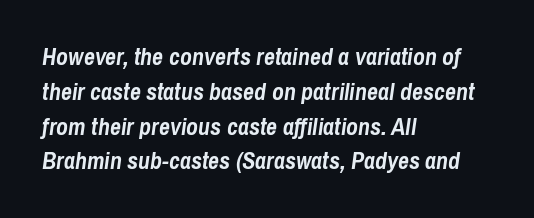
Q: Is the text bold? A: Yes.
Q: Is the text italic (slanted)? A: Yes, it leans right by about 8 degrees.
Q: Is the text underlined? A: No.
Q: How is the paragraph aligned? A: Left-aligned.
Q: Is the spacing between letters normal or unusually wide? A: Normal.
Q: Is the spacing between lines tight, normal or loose? A: Normal.
